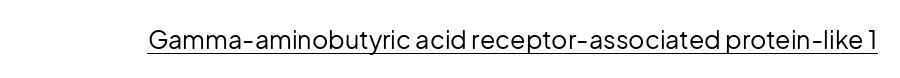
The image shows 25 px text type, upright; set normal letter spacing, underlined.
